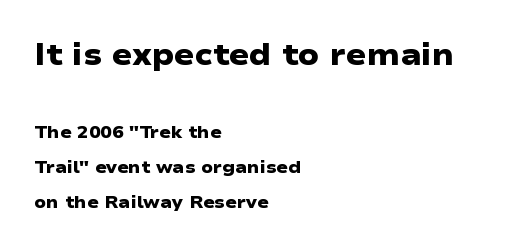
Q: Is the text bold? A: Yes.
Q: Is the typeface a serif or a sans-serif typeface? A: Sans-serif.
Q: Is the text underlined? A: No.
Q: How is the paragraph aligned? A: Left-aligned.
Q: Is the spacing between letters normal or unusually wide? A: Normal.
Q: Is the spacing between lines tight, normal or loose? A: Loose.
Q: Which block of text is set in a larger size, the first (top) or the second (bottom)? A: The first (top) one.
Q: Width (condensed, normal, or wide)? A: Wide.
Q: Stroke contrast? A: Low.
Q: x-height? A: Medium.
Q: Monospaced? A: No.
